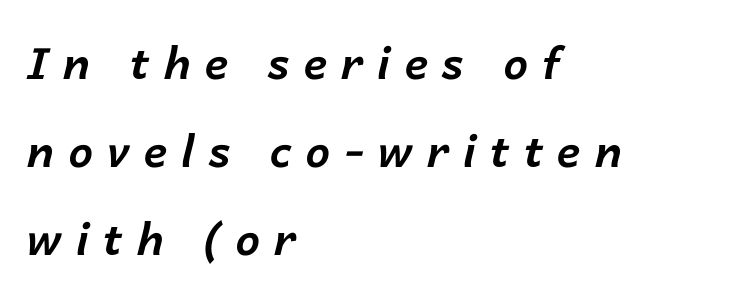
What's the leading like? Stretched, with rows far apart. Horizontally, the lines are justified to the leading edge only. Type without underlining. There is plenty of visible air inserted between adjacent glyphs. The face used here is proportionally spaced, like ordinary book or web type. Slanted lettering throughout.
